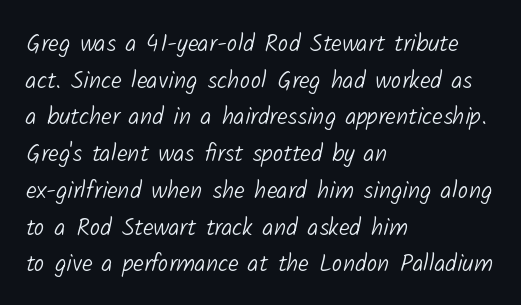
The image shows 24 px text type; set left-aligned, normal line spacing (1.53x), normal letter spacing, not underlined.
